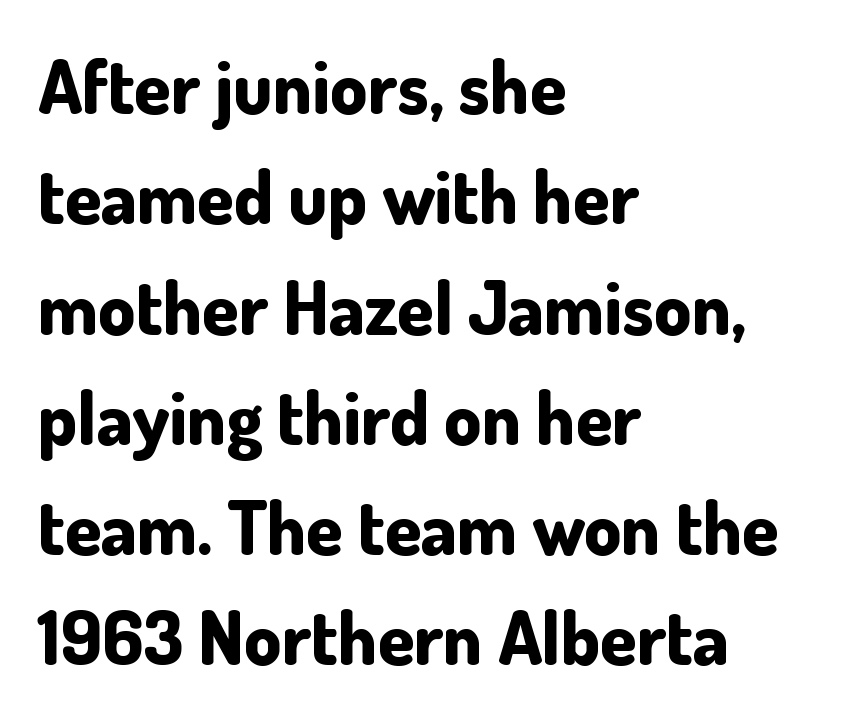
{"serif": "no", "italic": "no", "bold": "yes", "weight": "bold", "width": "normal", "stroke_contrast": "low", "x_height": "small", "monospaced": "no", "underline": "no", "align": "left", "line_spacing": "normal", "line_spacing_ratio": 1.49, "letter_spacing": "normal", "letter_spacing_em": 0.0, "glyph_px": 74}
